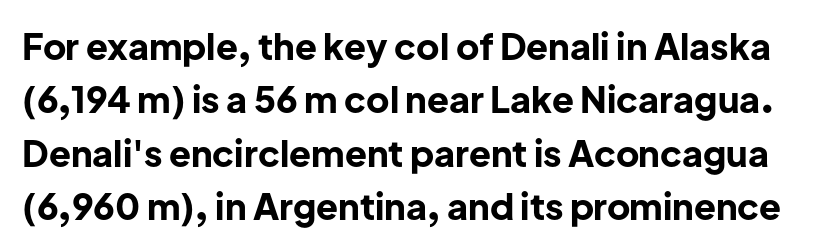
The specimen omits any rule beneath the text block's lines. The letters advance in unequal steps, a hallmark of proportional type. Heavy-handed strokes throughout: this text is bold. In terms of letterform style, serifs are entirely absent.
